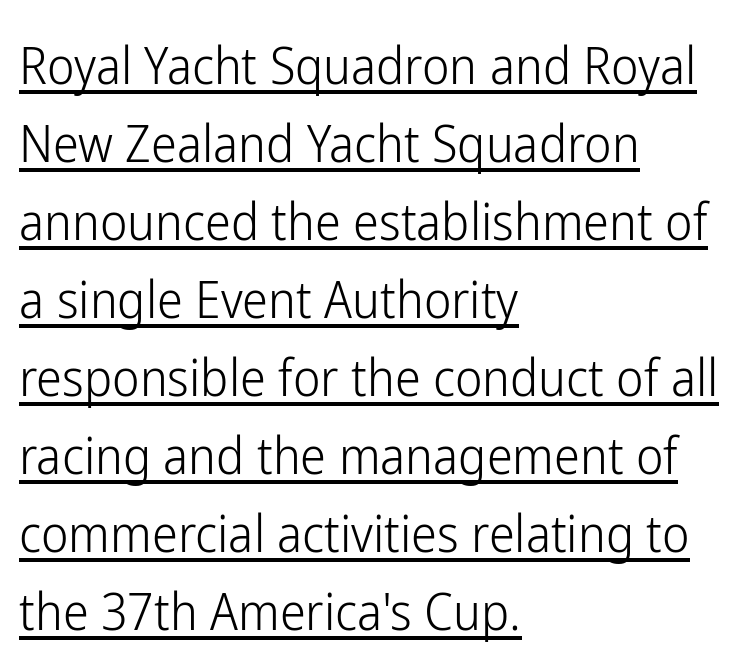
Q: Is the text bold? A: No.
Q: Is the text italic (slanted)? A: No, it is upright.
Q: Is the typeface a serif or a sans-serif typeface? A: Sans-serif.
Q: Is the text underlined? A: Yes.
Q: How is the paragraph aligned? A: Left-aligned.
Q: Is the spacing between letters normal or unusually wide? A: Normal.
Q: Is the spacing between lines tight, normal or loose? A: Normal.
Q: Width (condensed, normal, or wide)? A: Condensed.
Q: Stroke contrast? A: Low.
Q: x-height? A: Medium.
Q: Monospaced? A: No.
